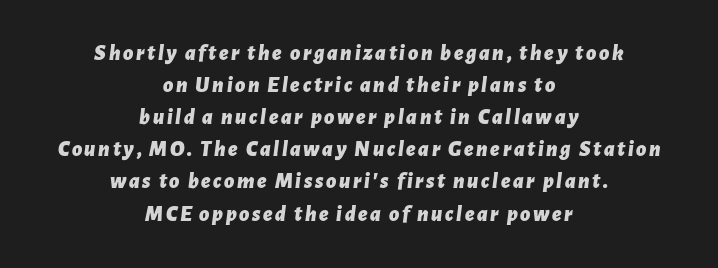
The rendering uses a moderate line-height, typical for paragraphs. The baseline area is clear. Compared with an ordinary text face, these strokes are far heavier — a full bold. The glyphs look as if they've been sheared to an angle.
